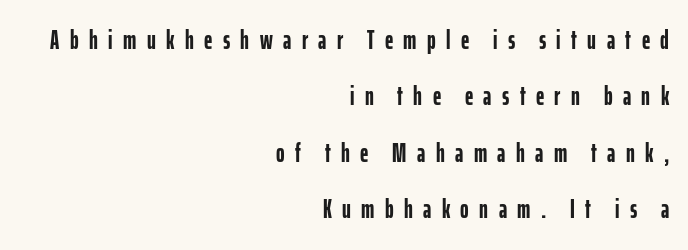
The image shows 26 px bold type, upright; set right-aligned, loose line spacing (2.17x), unusually wide letter spacing (+0.4 em), not underlined.
